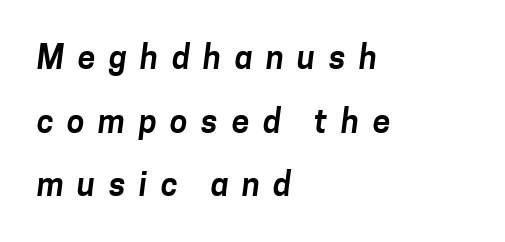
This sample has the flowing, uneven cadence of proportional lettering. What stands out about the letter spacing? Its width — letters are far apart. Each letter's strokes conclude bluntly, with no projecting serifs. Does the leading feel generous? Absolutely, it's lavish. Every row of glyphs begins at an identical x-position on the left.
